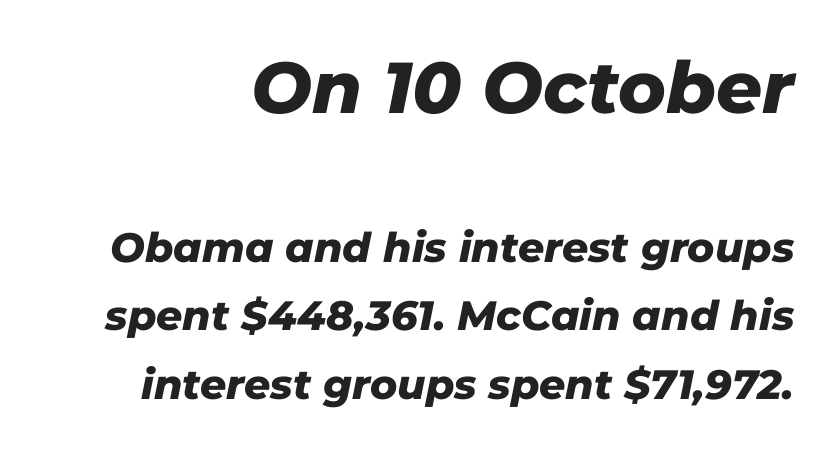
Think of a printed novel: that variable character pitch is what you see here. Successive baselines arrive at the customary interval. Short note: letters normally spaced. The face used here has a pronounced slope to its letters.
